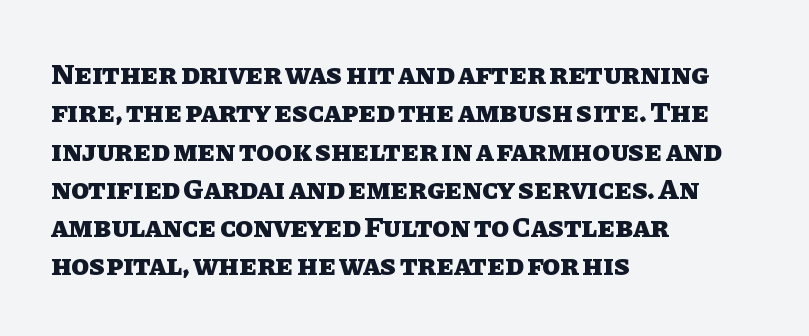
Q: Is the text bold? A: Yes.
Q: Is the text italic (slanted)? A: No, it is upright.
Q: Is the text underlined? A: No.
Q: How is the paragraph aligned? A: Left-aligned.
Q: Is the spacing between letters normal or unusually wide? A: Normal.
Q: Is the spacing between lines tight, normal or loose? A: Normal.
Q: Width (condensed, normal, or wide)? A: Normal.
Q: Stroke contrast? A: Low.
Q: x-height? A: Large.
Q: Monospaced? A: No.
